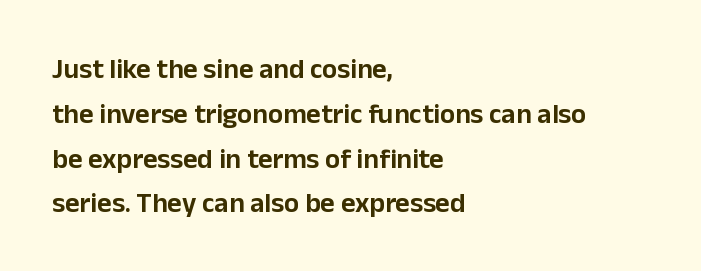
Letterform terminals end flat and unadorned throughout the passage. Here the glyphs are tracked normally, forming tight word shapes. Each row of text sits above clean, open space. Tall strokes in this sample are plumb rather than angled.
